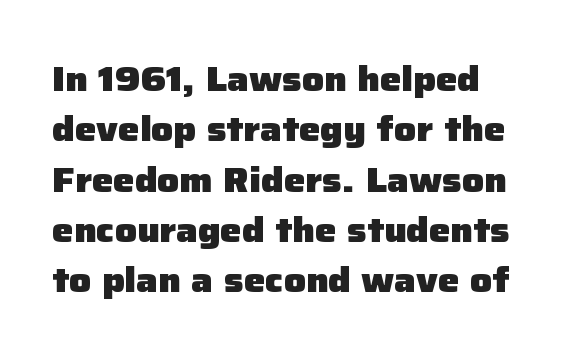
Ascenders rise straight up at ninety degrees. The passage shown is typeset with a sans-serif family. These lines are rendered in a variable-pitch font. Quick note: interline space is typical.
